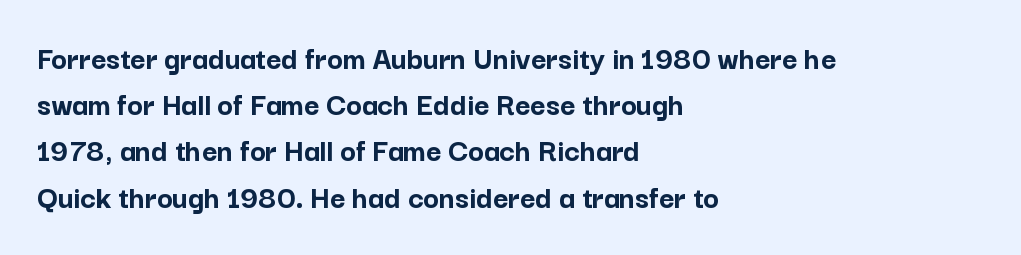
The font is running at its bold setting. If you measured baseline to baseline, you'd find a middling distance. A sans-serif font was chosen for this passage. You could not count columns in this text — the font is proportionally spaced. The lines in this sample share a left origin and differ only in where they stop. Characters follow at the spacing the type designer built in.
